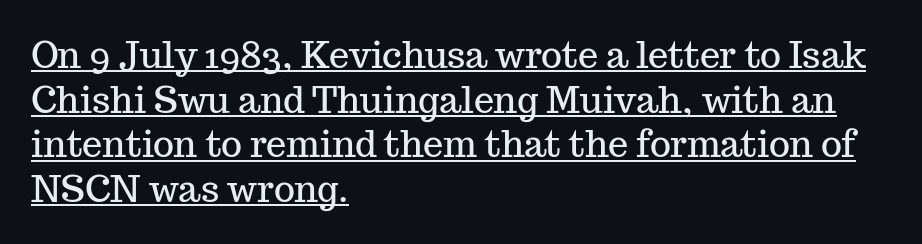
The passage shown has conventional tracking throughout. It's the straight-up-and-down kind of type. The sample's only ornament is a line tracing under the words. This rendering employs a face with finishing strokes, i.e., a serif. Here the designer chose a conventional face with non-uniform glyph widths. Caption: multi-line text, flush left, ragged right.
